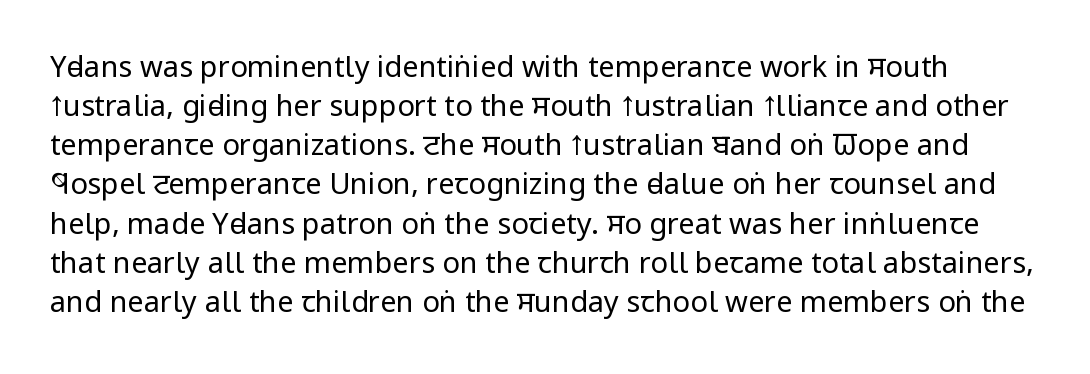
{"serif": "no", "italic": "no", "bold": "no", "weight": "regular", "width": "condensed", "stroke_contrast": "low", "x_height": "large", "monospaced": "no", "underline": "no", "line_spacing": "normal", "line_spacing_ratio": 1.35, "letter_spacing": "normal", "letter_spacing_em": 0.0, "glyph_px": 29}
